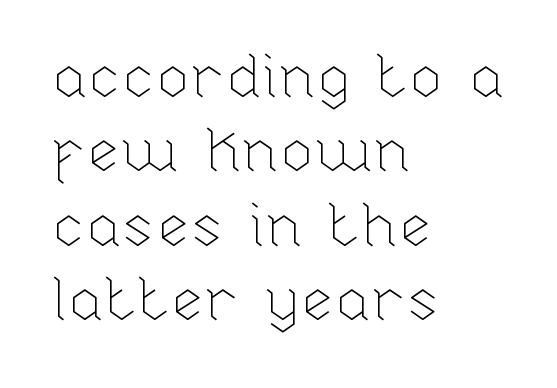
Q: Is the text bold? A: No.
Q: Is the text italic (slanted)? A: No, it is upright.
Q: Is the text underlined? A: No.
Q: How is the paragraph aligned? A: Left-aligned.
Q: Is the spacing between letters normal or unusually wide? A: Normal.
Q: Width (condensed, normal, or wide)? A: Normal.
Q: Stroke contrast? A: Low.
Q: x-height? A: Medium.
Q: Monospaced? A: No.
